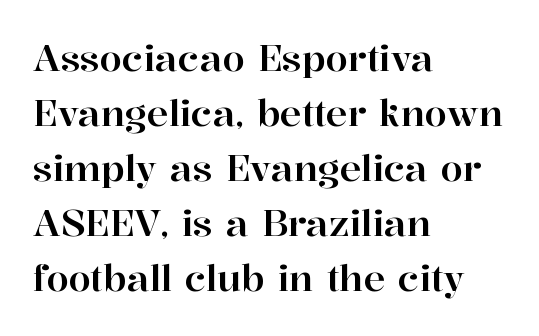
The image shows 36 px serif type, upright; set left-aligned, normal line spacing (1.53x), normal letter spacing, not underlined; high stroke contrast and a medium x-height.
